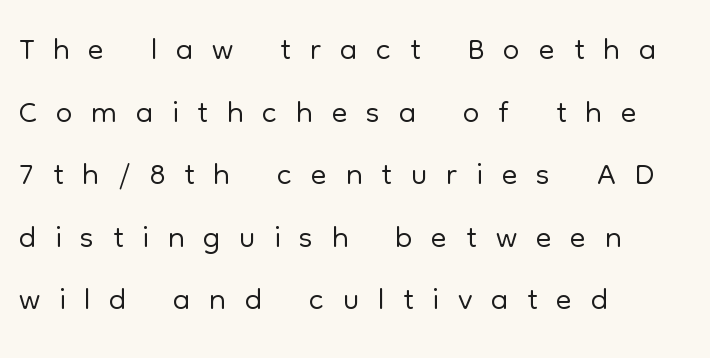
Style check: upright. Inter-character spacing is expanded well beyond the font's built-in metrics. This rendering uses left alignment, leaving the right contour irregular. Think of a printed novel: that variable character pitch is what you see here. Only glyphs here, with clear space below each row.
